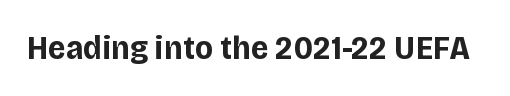
Q: Is the text bold? A: Yes.
Q: Is the text italic (slanted)? A: No, it is upright.
Q: Is the typeface a serif or a sans-serif typeface? A: Sans-serif.
Q: Is the text underlined? A: No.
Q: Is the spacing between letters normal or unusually wide? A: Normal.
Q: Width (condensed, normal, or wide)? A: Normal.
Q: Stroke contrast? A: Low.
Q: x-height? A: Large.
Q: Monospaced? A: No.
